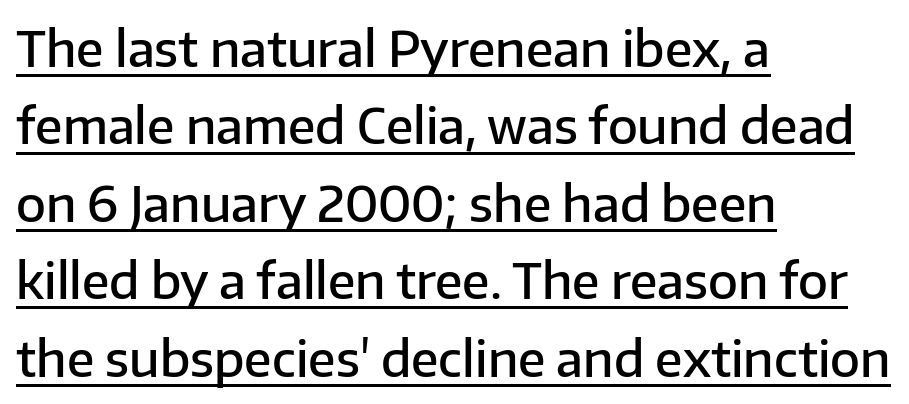
The image shows 49 px semibold sans-serif type, upright; set left-aligned, normal line spacing (1.58x), normal letter spacing, underlined; low stroke contrast and a medium x-height.
